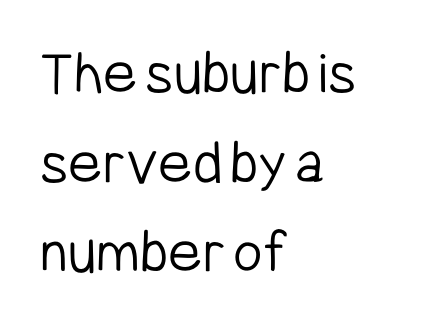
Q: Is the text bold? A: No.
Q: Is the text italic (slanted)? A: No, it is upright.
Q: Is the typeface a serif or a sans-serif typeface? A: Sans-serif.
Q: Is the text underlined? A: No.
Q: How is the paragraph aligned? A: Left-aligned.
Q: Is the spacing between letters normal or unusually wide? A: Normal.
Q: Is the spacing between lines tight, normal or loose? A: Normal.
Q: Width (condensed, normal, or wide)? A: Condensed.
Q: Stroke contrast? A: Low.
Q: x-height? A: Medium.
Q: Monospaced? A: No.
